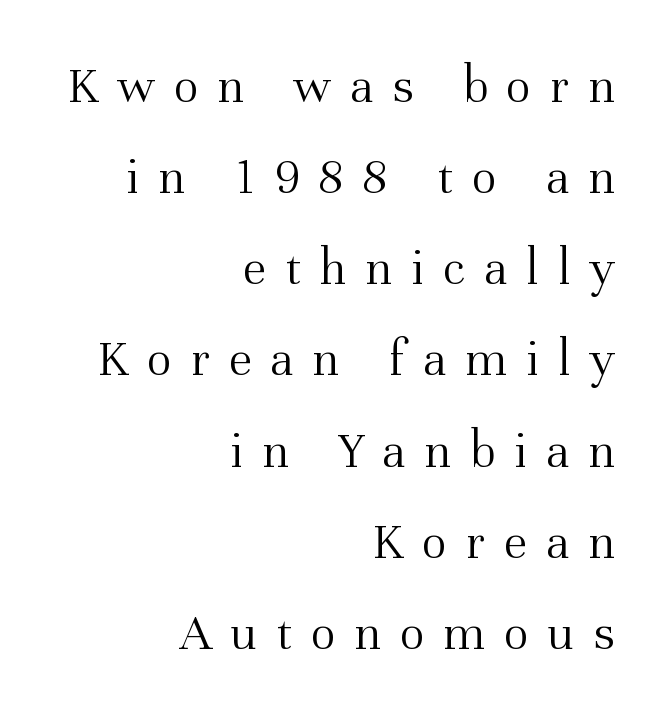
{"serif": "yes", "italic": "no", "bold": "no", "weight": "light", "width": "normal", "stroke_contrast": "medium", "x_height": "medium", "monospaced": "no", "underline": "no", "align": "right", "line_spacing_ratio": 1.72, "letter_spacing": "wide", "letter_spacing_em": 0.35, "glyph_px": 53}
